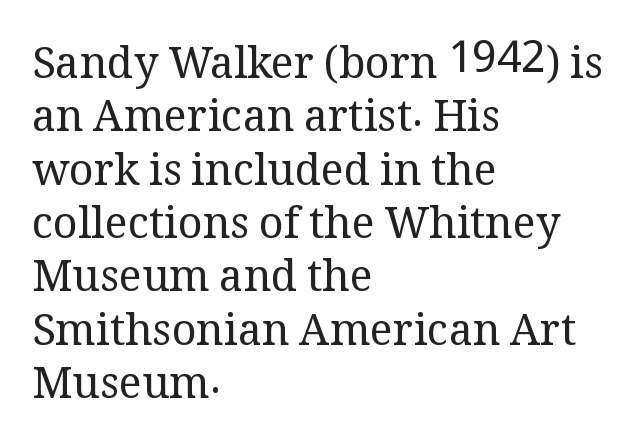
Q: Is the text bold? A: No.
Q: Is the text italic (slanted)? A: No, it is upright.
Q: Is the typeface a serif or a sans-serif typeface? A: Serif.
Q: Is the text underlined? A: No.
Q: How is the paragraph aligned? A: Left-aligned.
Q: Is the spacing between letters normal or unusually wide? A: Normal.
Q: Width (condensed, normal, or wide)? A: Normal.
Q: Stroke contrast? A: Medium.
Q: x-height? A: Medium.
Q: Monospaced? A: No.
